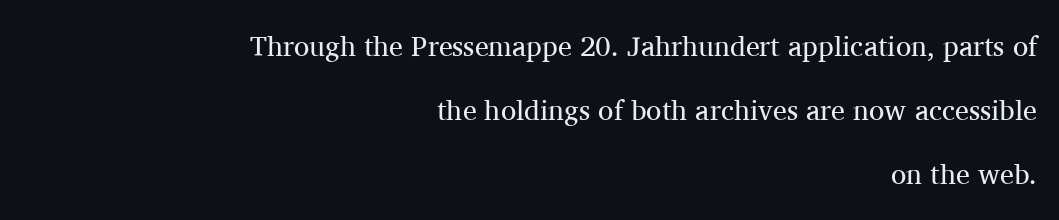
{"serif": "yes", "italic": "no", "bold": "no", "weight": "regular", "width": "normal", "stroke_contrast": "medium", "x_height": "medium", "monospaced": "no", "underline": "no", "align": "right", "line_spacing": "loose", "line_spacing_ratio": 2.29, "letter_spacing": "normal", "letter_spacing_em": 0.0, "glyph_px": 28}
